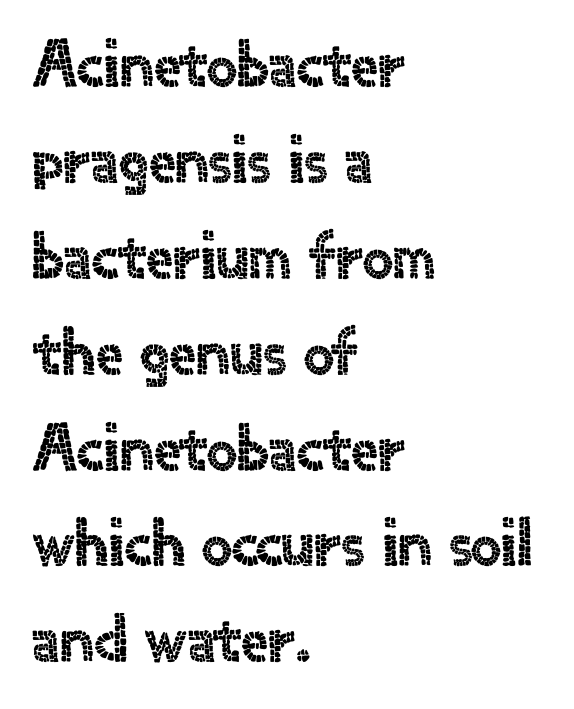
The image shows 68 px sans-serif type, upright; set left-aligned, normal line spacing (1.41x), normal letter spacing, not underlined; a small x-height.
